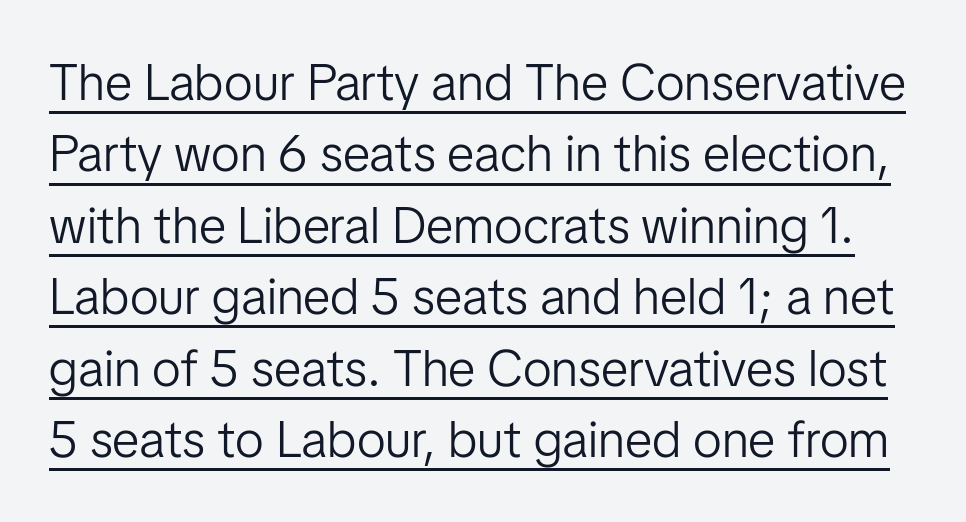
Q: Is the text bold? A: No.
Q: Is the text italic (slanted)? A: No, it is upright.
Q: Is the typeface a serif or a sans-serif typeface? A: Sans-serif.
Q: Is the text underlined? A: Yes.
Q: Is the spacing between letters normal or unusually wide? A: Normal.
Q: Is the spacing between lines tight, normal or loose? A: Normal.
Q: Width (condensed, normal, or wide)? A: Normal.
Q: Stroke contrast? A: Low.
Q: x-height? A: Medium.
Q: Monospaced? A: No.
